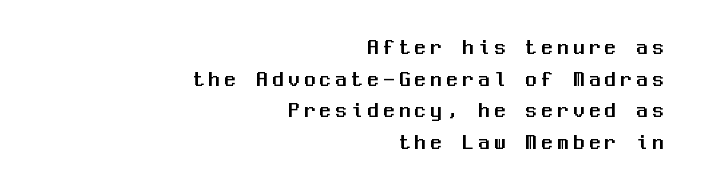
The image shows 22 px text type, upright; set right-aligned, normal line spacing (1.44x), unusually wide letter spacing (+0.22 em), not underlined.
